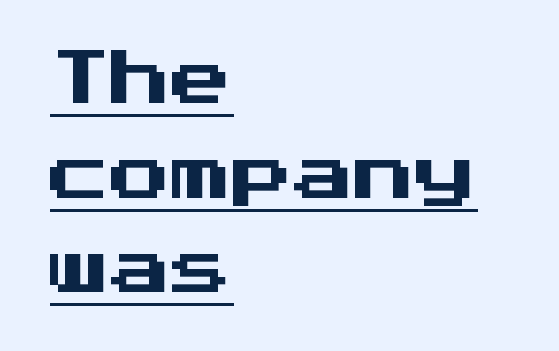
Q: Is the text italic (slanted)? A: No, it is upright.
Q: Is the typeface a serif or a sans-serif typeface? A: Sans-serif.
Q: Is the text underlined? A: Yes.
Q: How is the paragraph aligned? A: Left-aligned.
Q: Is the spacing between letters normal or unusually wide? A: Normal.
Q: Is the spacing between lines tight, normal or loose? A: Normal.
Q: Width (condensed, normal, or wide)? A: Normal.
Q: Stroke contrast? A: Medium.
Q: x-height? A: Medium.
Q: Monospaced? A: Yes.
